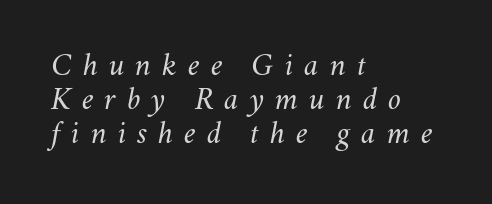
The image shows 32 px regular-weight type, italic (leaning right); set left-aligned, tight line spacing (1.07x), unusually wide letter spacing (+0.34 em), not underlined; medium stroke contrast and a small x-height.
